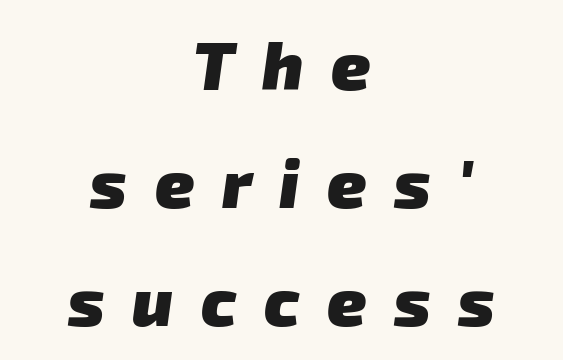
The image shows 67 px heavy sans-serif type; set centered, line spacing 1.76x, unusually wide letter spacing (+0.41 em), not underlined; low stroke contrast and a medium x-height.
